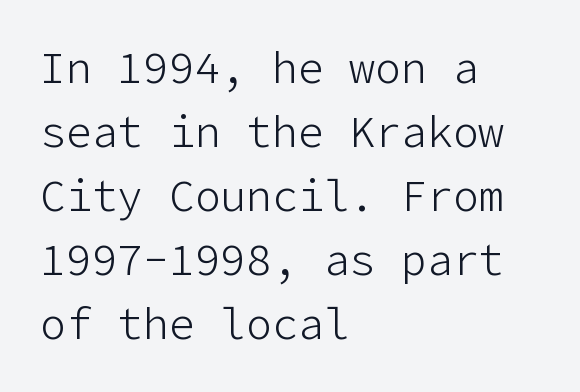
{"serif": "no", "italic": "no", "bold": "no", "weight": "light", "width": "normal", "stroke_contrast": "low", "x_height": "medium", "underline": "no", "align": "left", "line_spacing": "normal", "line_spacing_ratio": 1.49, "letter_spacing": "normal", "letter_spacing_em": 0.0, "glyph_px": 43}
